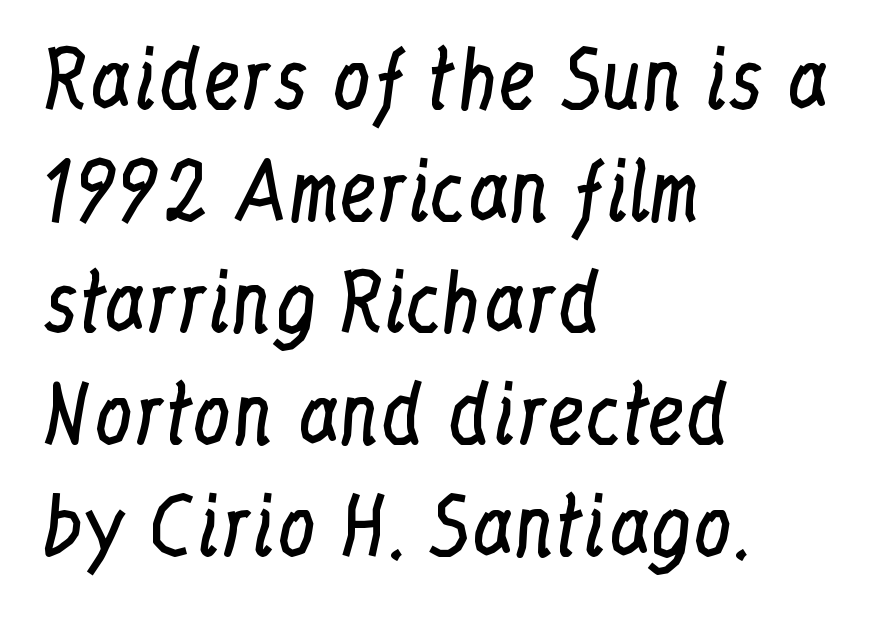
Q: Is the text bold? A: No.
Q: Is the text italic (slanted)? A: Yes.
Q: Is the typeface a serif or a sans-serif typeface? A: Serif.
Q: Is the text underlined? A: No.
Q: How is the paragraph aligned? A: Left-aligned.
Q: Is the spacing between letters normal or unusually wide? A: Normal.
Q: Is the spacing between lines tight, normal or loose? A: Normal.
Q: Width (condensed, normal, or wide)? A: Condensed.
Q: Stroke contrast? A: Low.
Q: x-height? A: Medium.
Q: Monospaced? A: No.
